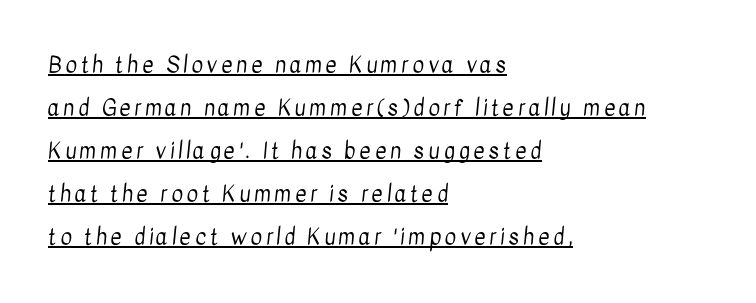
Q: Is the text bold? A: No.
Q: Is the text underlined? A: Yes.
Q: How is the paragraph aligned? A: Left-aligned.
Q: Is the spacing between lines tight, normal or loose? A: Loose.
